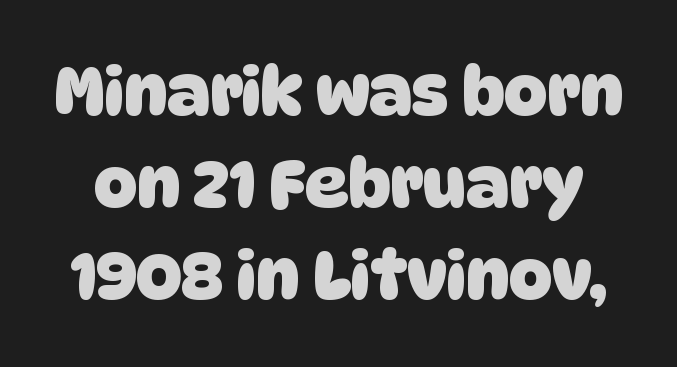
Q: Is the text bold? A: Yes.
Q: Is the typeface a serif or a sans-serif typeface? A: Sans-serif.
Q: Is the text underlined? A: No.
Q: Is the spacing between letters normal or unusually wide? A: Normal.
Q: Is the spacing between lines tight, normal or loose? A: Normal.
Q: Width (condensed, normal, or wide)? A: Normal.
Q: Stroke contrast? A: Low.
Q: x-height? A: Large.
Q: Monospaced? A: No.
